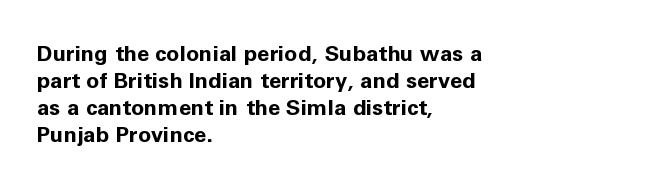
The image shows 22 px bold type, upright; set left-aligned, line spacing 1.22x, normal letter spacing, not underlined.
